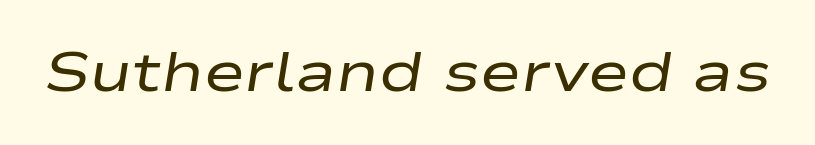
{"italic": "yes", "lean": "right", "slant_degrees": 9, "bold": "no", "weight": "regular", "width": "wide", "stroke_contrast": "low", "x_height": "medium", "monospaced": "no", "underline": "no", "letter_spacing": "normal", "letter_spacing_em": 0.0, "glyph_px": 56}
